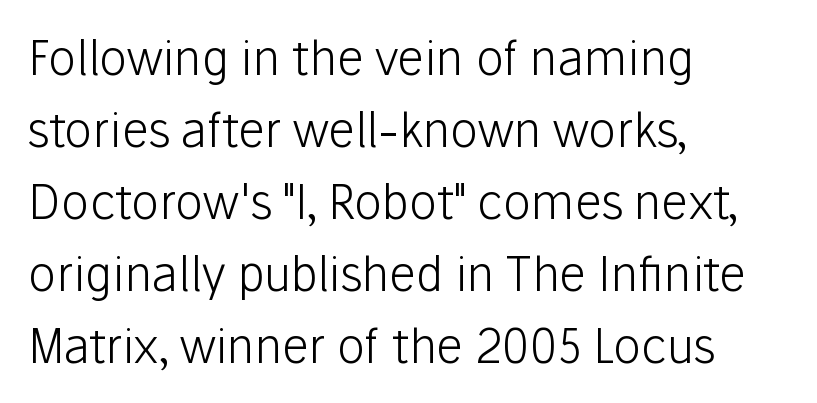
The image shows 47 px light sans-serif type, upright; set left-aligned, normal line spacing (1.53x), normal letter spacing, not underlined; low stroke contrast and a medium x-height.
